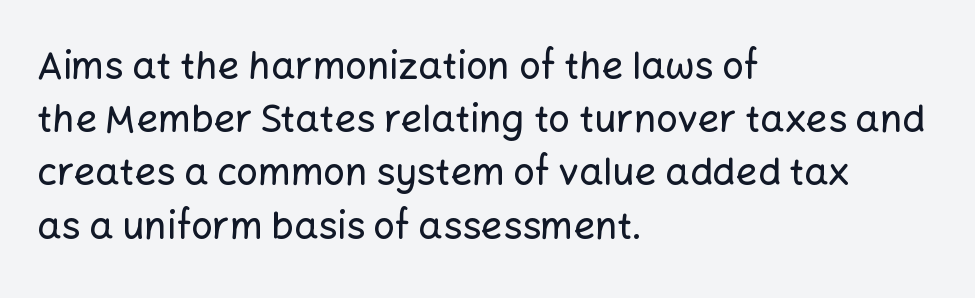
{"serif": "no", "italic": "no", "width": "normal", "stroke_contrast": "low", "x_height": "medium", "monospaced": "no", "underline": "no", "align": "left", "line_spacing": "normal", "line_spacing_ratio": 1.4, "letter_spacing": "normal", "letter_spacing_em": 0.0, "glyph_px": 38}
